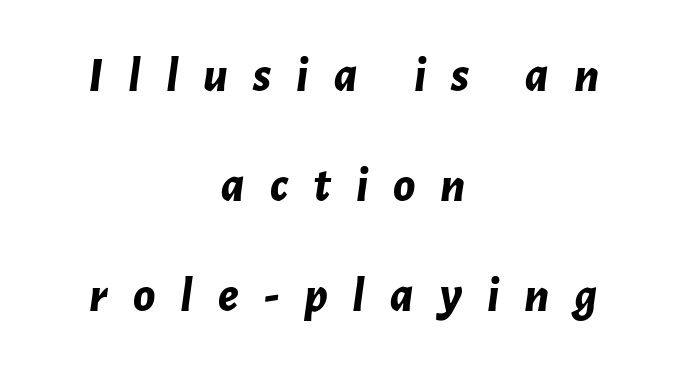
Q: Is the text bold? A: Yes.
Q: Is the text italic (slanted)? A: Yes, it leans right by about 7 degrees.
Q: Is the text underlined? A: No.
Q: How is the paragraph aligned? A: Centered.
Q: Is the spacing between letters normal or unusually wide? A: Unusually wide.
Q: Is the spacing between lines tight, normal or loose? A: Loose.
Q: Width (condensed, normal, or wide)? A: Normal.
Q: Stroke contrast? A: Low.
Q: x-height? A: Medium.
Q: Monospaced? A: No.
